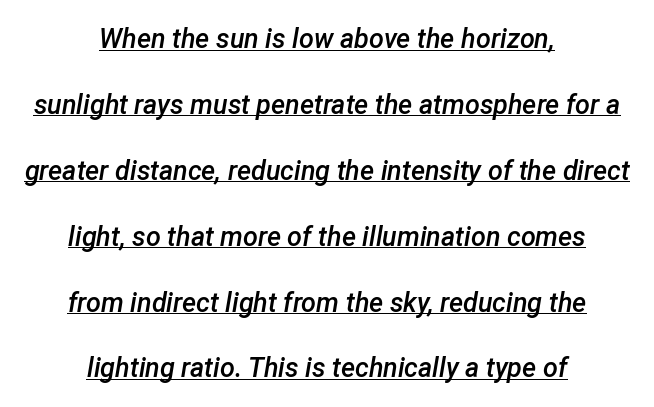
Q: Is the text bold? A: Semi-bold.
Q: Is the text italic (slanted)? A: Yes, it leans right by about 12 degrees.
Q: Is the text underlined? A: Yes.
Q: How is the paragraph aligned? A: Centered.
Q: Is the spacing between letters normal or unusually wide? A: Normal.
Q: Is the spacing between lines tight, normal or loose? A: Loose.
